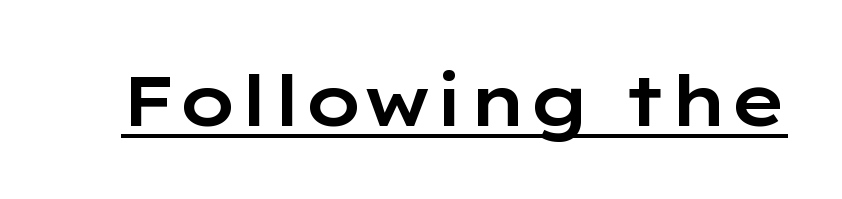
The image shows 71 px wide sans-serif type, upright; set normal letter spacing, underlined; low stroke contrast and a medium x-height.
